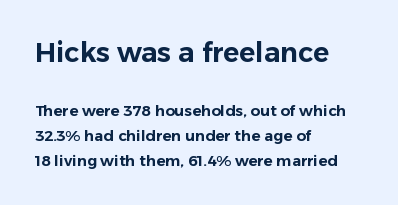
Q: Is the text italic (slanted)? A: No, it is upright.
Q: Is the text underlined? A: No.
Q: How is the paragraph aligned? A: Left-aligned.
Q: Is the spacing between letters normal or unusually wide? A: Normal.
Q: Is the spacing between lines tight, normal or loose? A: Normal.
Q: Which block of text is set in a larger size, the first (top) or the second (bottom)? A: The first (top) one.
